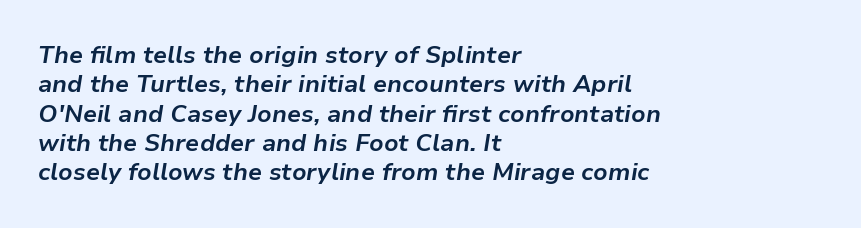
Q: Is the text bold? A: Yes.
Q: Is the text italic (slanted)? A: Yes, it leans right by about 9 degrees.
Q: Is the text underlined? A: No.
Q: How is the paragraph aligned? A: Left-aligned.
Q: Is the spacing between letters normal or unusually wide? A: Normal.
